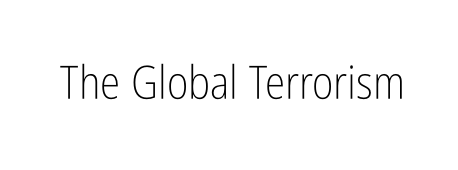
{"serif": "no", "italic": "no", "bold": "no", "weight": "light", "width": "condensed", "stroke_contrast": "low", "x_height": "medium", "monospaced": "no", "underline": "no", "letter_spacing": "normal", "letter_spacing_em": 0.0, "glyph_px": 46}
